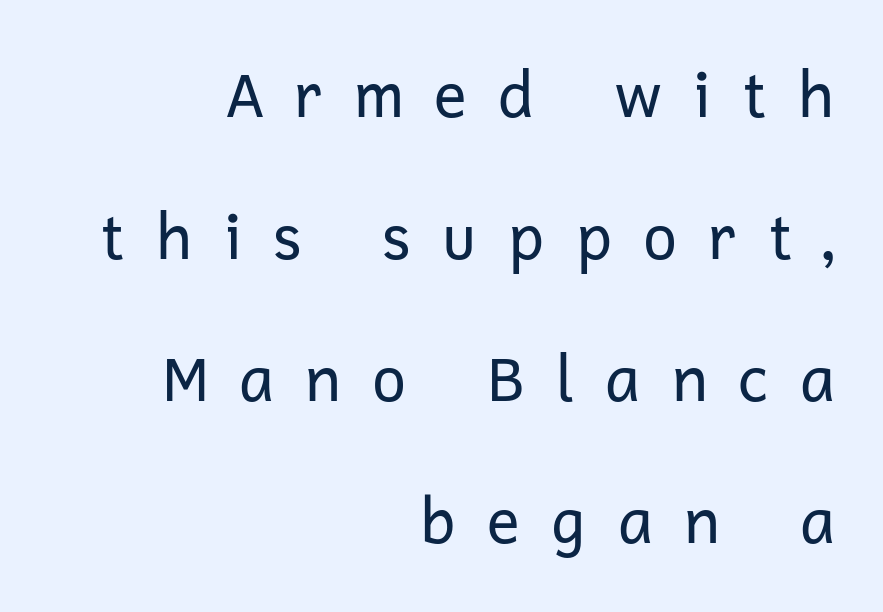
The image shows 62 px regular-weight sans-serif type, upright; set right-aligned, loose line spacing (2.29x), unusually wide letter spacing (+0.47 em), not underlined; low stroke contrast and a medium x-height.
